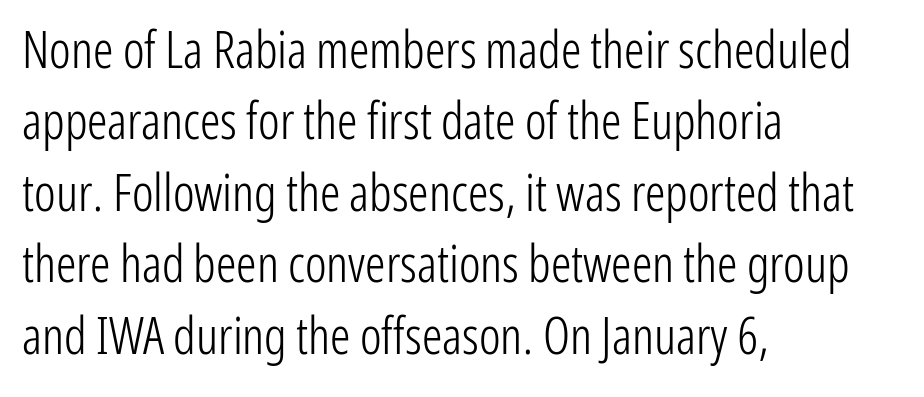
The image shows 51 px light, condensed sans-serif type, upright; set left-aligned, normal line spacing (1.4x), normal letter spacing, not underlined; low stroke contrast and a medium x-height.
